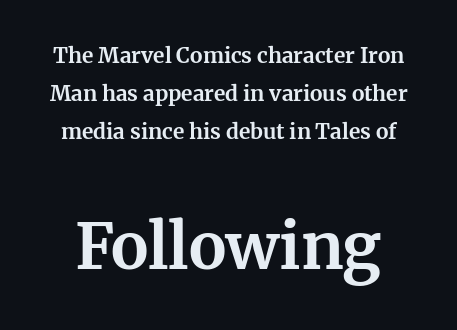
Q: Is the text bold? A: Yes.
Q: Is the text italic (slanted)? A: No, it is upright.
Q: Is the typeface a serif or a sans-serif typeface? A: Serif.
Q: Is the text underlined? A: No.
Q: Is the spacing between letters normal or unusually wide? A: Normal.
Q: Which block of text is set in a larger size, the first (top) or the second (bottom)? A: The second (bottom) one.
Q: Width (condensed, normal, or wide)? A: Normal.
Q: Stroke contrast? A: Medium.
Q: x-height? A: Medium.
Q: Monospaced? A: No.
